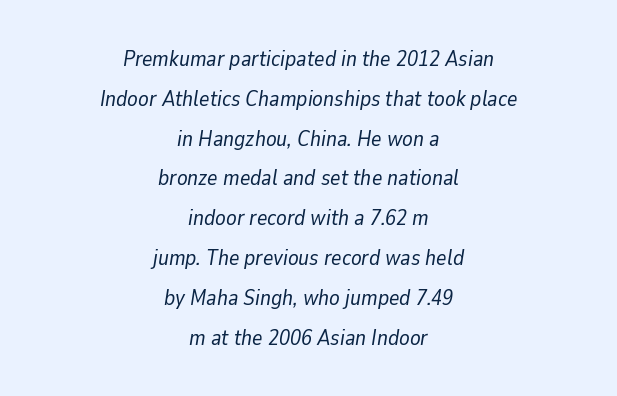
Characters follow at the spacing the type designer built in. These lines stack symmetrically, like a column narrowing and widening about its center. Letters rest on an invisible, unmarked baseline. No extra ink here — the face is not bold.
